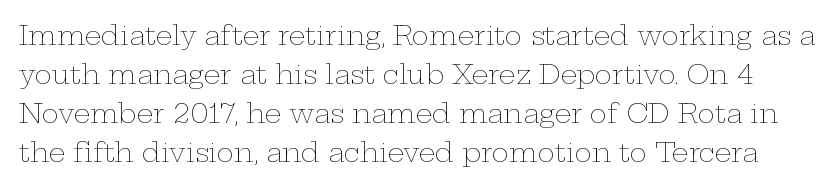
{"italic": "no", "bold": "no", "underline": "no", "line_spacing": "normal", "line_spacing_ratio": 1.5, "letter_spacing": "normal", "letter_spacing_em": 0.0, "glyph_px": 26}
